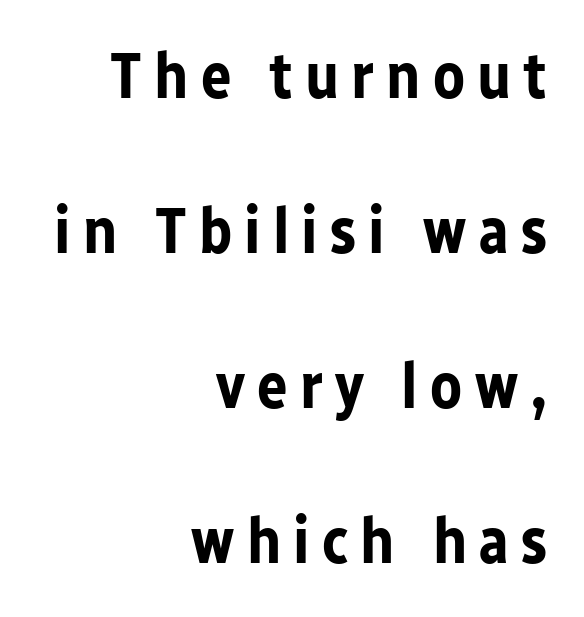
The image shows 64 px bold sans-serif type, upright; set right-aligned, loose line spacing (2.42x), not underlined; low stroke contrast and a medium x-height.
